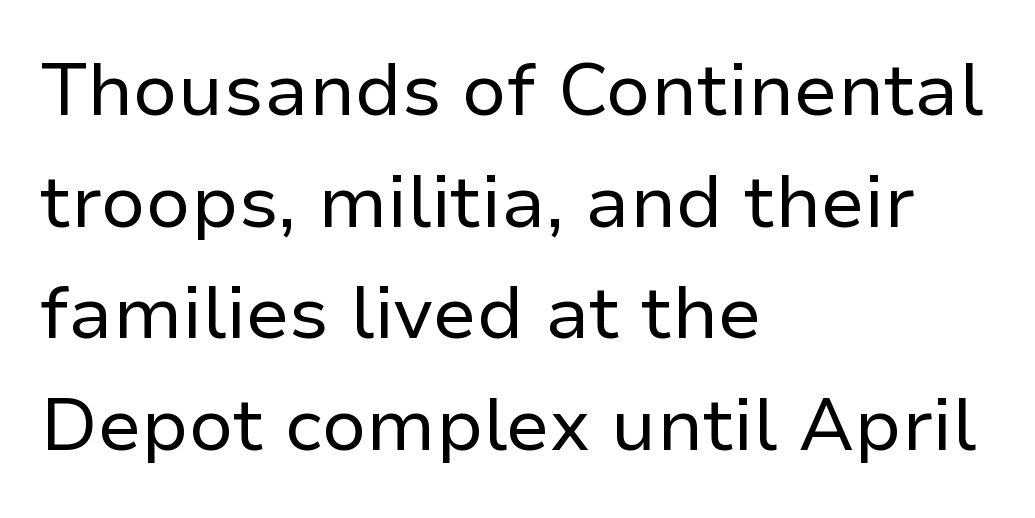
{"serif": "no", "italic": "no", "bold": "no", "weight": "regular", "width": "normal", "stroke_contrast": "low", "x_height": "medium", "monospaced": "no", "underline": "no", "align": "left", "line_spacing": "normal", "line_spacing_ratio": 1.51, "letter_spacing": "normal", "letter_spacing_em": 0.0, "glyph_px": 74}
